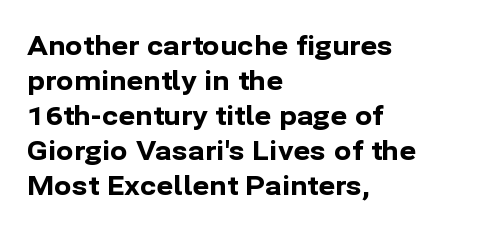
{"italic": "no", "bold": "yes", "underline": "no", "align": "left", "line_spacing": "normal", "line_spacing_ratio": 1.35, "letter_spacing": "normal", "letter_spacing_em": 0.0, "glyph_px": 26}
